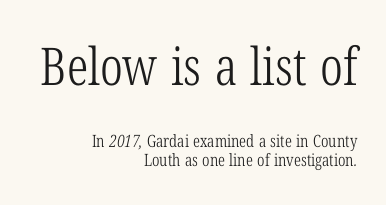
The image shows 52 px light, condensed serif type; set right-aligned, tight line spacing (1.11x), normal letter spacing, not underlined; the first (top) block is 3.06x larger; low stroke contrast and a medium x-height.
